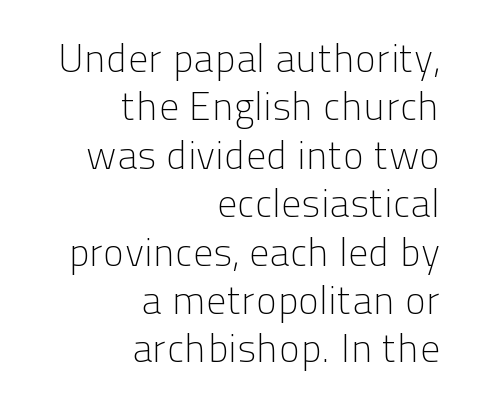
The image shows 40 px light sans-serif type, upright; set right-aligned, line spacing 1.21x, normal letter spacing, not underlined; low stroke contrast and a medium x-height.
